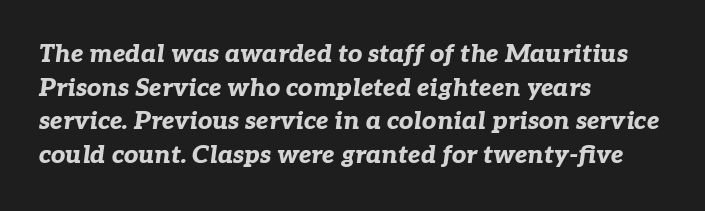
A bare baseline throughout the passage. These lines sit exactly where default settings would place them. The glyphs have the mass of a bold cut. Posture: slanted.
